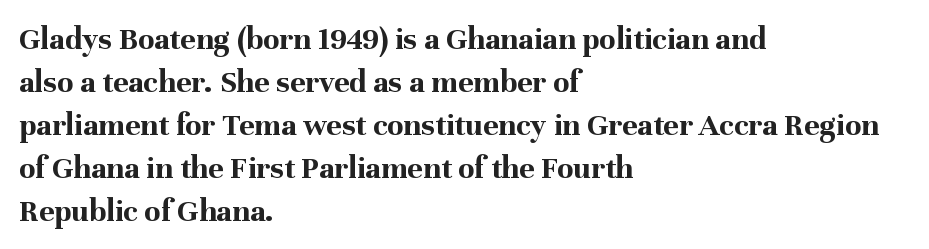
Q: Is the text bold? A: Yes.
Q: Is the text italic (slanted)? A: No, it is upright.
Q: Is the typeface a serif or a sans-serif typeface? A: Serif.
Q: Is the text underlined? A: No.
Q: How is the paragraph aligned? A: Left-aligned.
Q: Is the spacing between letters normal or unusually wide? A: Normal.
Q: Is the spacing between lines tight, normal or loose? A: Normal.
Q: Width (condensed, normal, or wide)? A: Normal.
Q: Stroke contrast? A: Medium.
Q: x-height? A: Medium.
Q: Monospaced? A: No.
